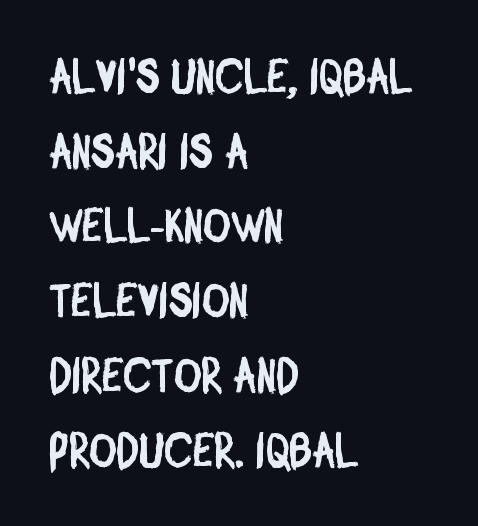
The image shows 47 px condensed sans-serif type; set left-aligned, normal line spacing (1.59x), normal letter spacing, not underlined; low stroke contrast and a large x-height.
